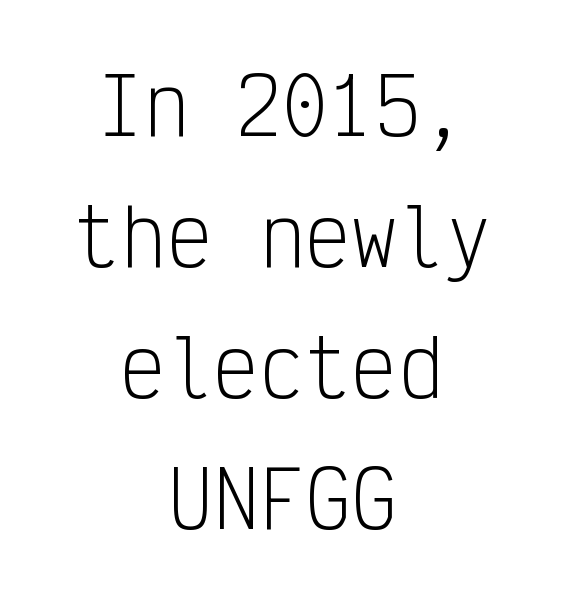
Q: Is the text bold? A: No.
Q: Is the text italic (slanted)? A: No, it is upright.
Q: Is the typeface a serif or a sans-serif typeface? A: Sans-serif.
Q: Is the text underlined? A: No.
Q: How is the paragraph aligned? A: Centered.
Q: Is the spacing between letters normal or unusually wide? A: Normal.
Q: Is the spacing between lines tight, normal or loose? A: Normal.
Q: Width (condensed, normal, or wide)? A: Condensed.
Q: Stroke contrast? A: Low.
Q: x-height? A: Medium.
Q: Monospaced? A: Yes.
